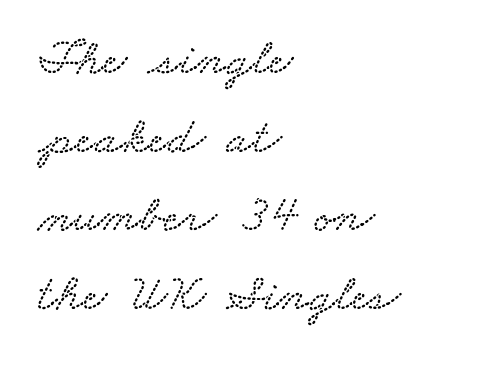
Glyph-to-glyph distance matches everyday printed text. Visually the block forms a straight wall on the left and a jagged coastline on the right. Do the characters align in a grid? No, the font is proportional. Check under the words: just untouched page. One glance says typical: line gaps are just what's usual.
